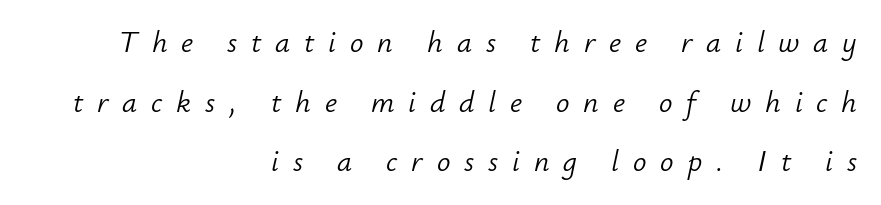
{"italic": "yes", "lean": "right", "slant_degrees": 12, "bold": "no", "weight": "light", "width": "normal", "stroke_contrast": "low", "x_height": "small", "monospaced": "no", "underline": "no", "align": "right", "line_spacing": "loose", "line_spacing_ratio": 1.99, "letter_spacing": "wide", "letter_spacing_em": 0.46, "glyph_px": 30}
